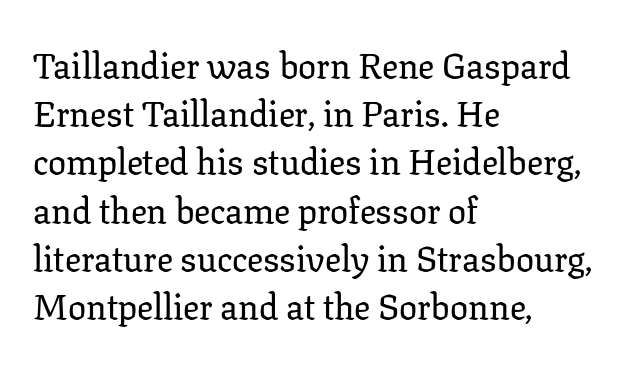
{"serif": "yes", "italic": "no", "width": "normal", "stroke_contrast": "low", "x_height": "medium", "monospaced": "no", "underline": "no", "align": "left", "line_spacing": "normal", "line_spacing_ratio": 1.34, "letter_spacing": "normal", "letter_spacing_em": 0.0, "glyph_px": 36}
